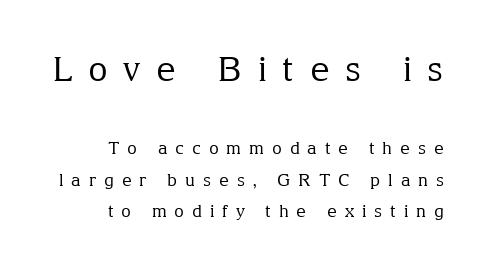
{"serif": "yes", "italic": "no", "bold": "no", "weight": "regular", "width": "normal", "stroke_contrast": "medium", "x_height": "medium", "monospaced": "no", "underline": "no", "line_spacing_ratio": 1.83, "letter_spacing": "wide", "letter_spacing_em": 0.46, "larger_block": "first", "size_ratio": 2.0, "glyph_px": 34}
